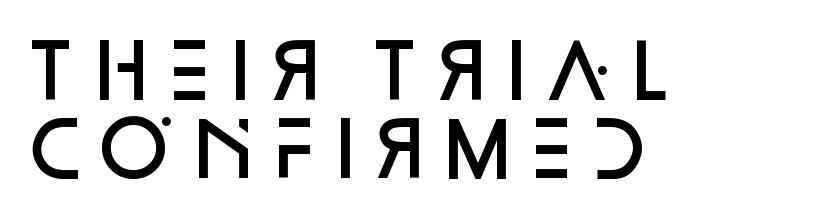
The image shows 74 px semibold sans-serif type, upright; set left-aligned, tight line spacing (1.06x), normal letter spacing, not underlined; low stroke contrast and a large x-height.
